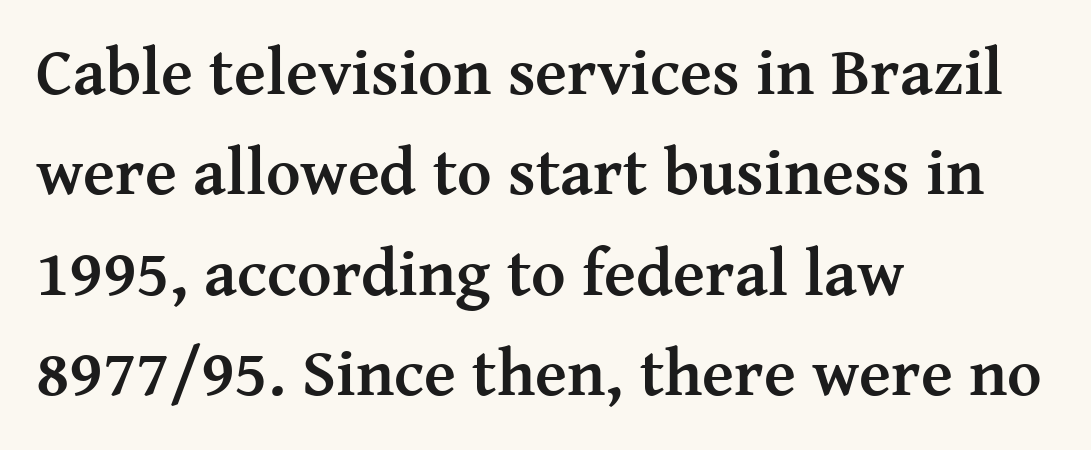
The image shows 66 px semibold serif type, upright; set left-aligned, normal line spacing (1.52x), normal letter spacing, not underlined; medium stroke contrast and a medium x-height.
